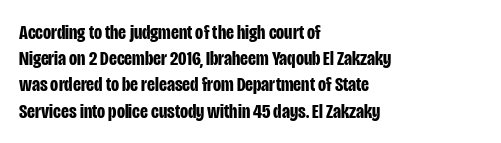
Q: Is the text bold? A: Yes.
Q: Is the text italic (slanted)? A: No, it is upright.
Q: Is the text underlined? A: No.
Q: How is the paragraph aligned? A: Left-aligned.
Q: Is the spacing between letters normal or unusually wide? A: Normal.
Q: Is the spacing between lines tight, normal or loose? A: Normal.
